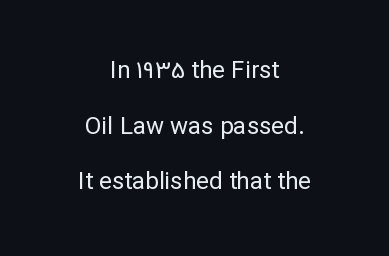
The image shows 24 px text type, upright; set centered, loose line spacing (2.32x), normal letter spacing, not underlined.
